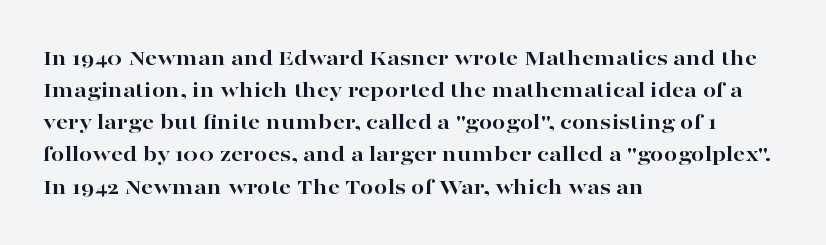
The image shows 24 px bold type, upright; set left-aligned, normal line spacing (1.34x), normal letter spacing, not underlined.
